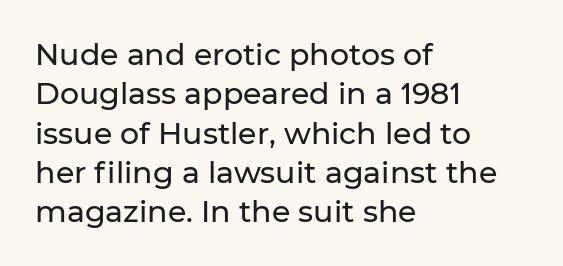
{"serif": "no", "italic": "no", "width": "normal", "stroke_contrast": "low", "x_height": "medium", "monospaced": "no", "underline": "no", "align": "left", "line_spacing": "normal", "line_spacing_ratio": 1.31, "letter_spacing": "normal", "letter_spacing_em": 0.0, "glyph_px": 30}
